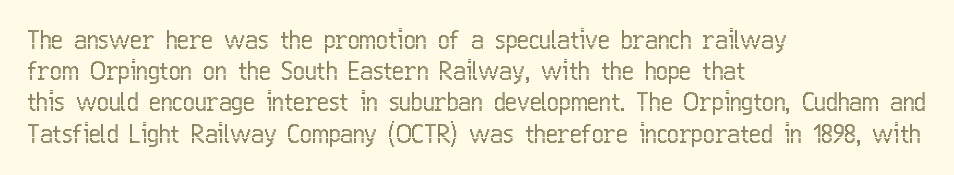
{"italic": "no", "underline": "no", "align": "left", "line_spacing": "normal", "line_spacing_ratio": 1.25, "letter_spacing": "normal", "letter_spacing_em": 0.0, "glyph_px": 25}
